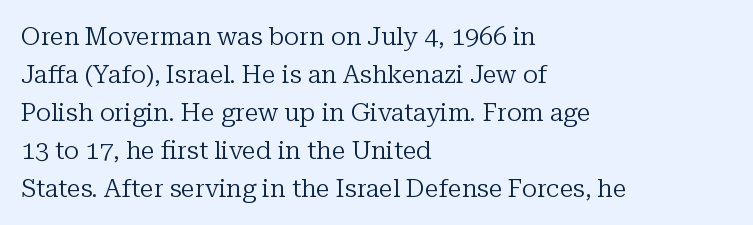
The image shows 25 px text type, upright; set left-aligned, normal line spacing (1.52x), normal letter spacing, not underlined.
